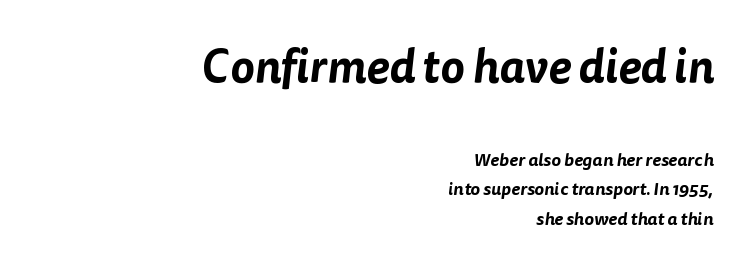
The baseline area is clear. Looks like regular typesetting: each glyph gets only the width it needs. Does the copy run flush right? Yes — the right margin is perfectly even. In this sample the first text group is rendered at the bigger scale. Does the leading feel generous? No, just average.
